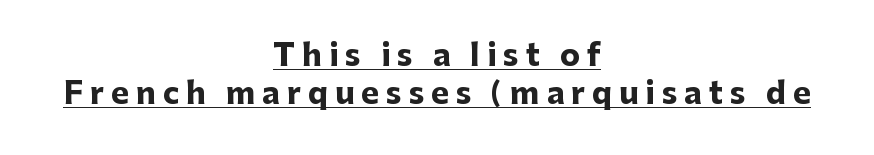
Q: Is the text bold? A: Yes.
Q: Is the text italic (slanted)? A: No, it is upright.
Q: Is the typeface a serif or a sans-serif typeface? A: Sans-serif.
Q: Is the text underlined? A: Yes.
Q: How is the paragraph aligned? A: Centered.
Q: Is the spacing between letters normal or unusually wide? A: Unusually wide.
Q: Is the spacing between lines tight, normal or loose? A: Normal.
Q: Width (condensed, normal, or wide)? A: Normal.
Q: Stroke contrast? A: Low.
Q: x-height? A: Medium.
Q: Monospaced? A: No.
